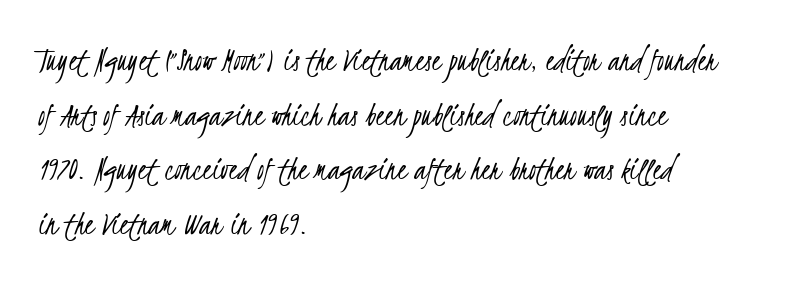
The lines are quadded left. What kind of face is this? One without serifs — a sans. The face used here is rendered with its standard letterfit. The vertical gap from one line to the next is medium. The typesetting does not lean heavy: it is not bold. Think of a printed novel: that variable character pitch is what you see here.
